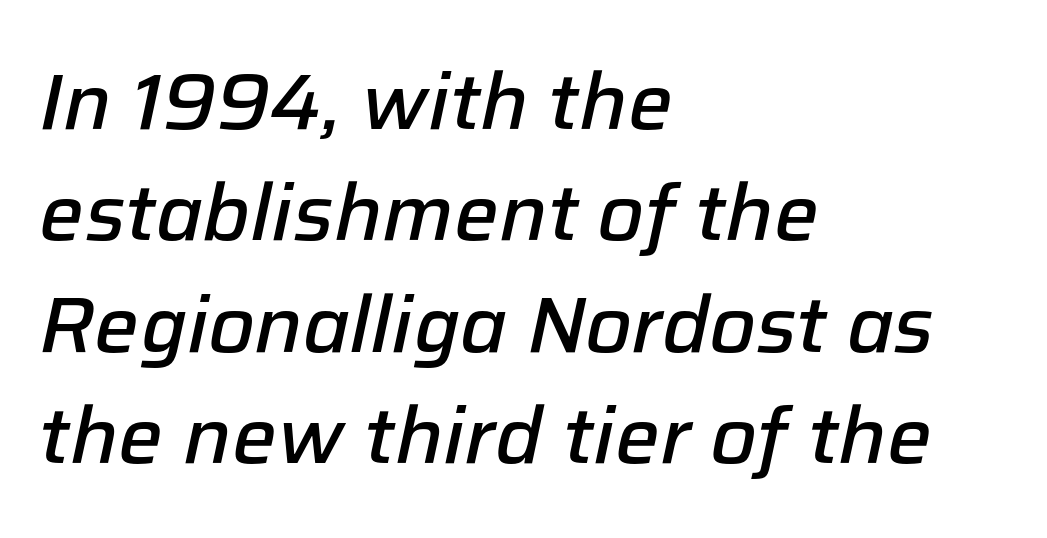
The image shows 79 px semibold type, italic (leaning right); set left-aligned, normal line spacing (1.41x), normal letter spacing, not underlined; low stroke contrast and a medium x-height.
